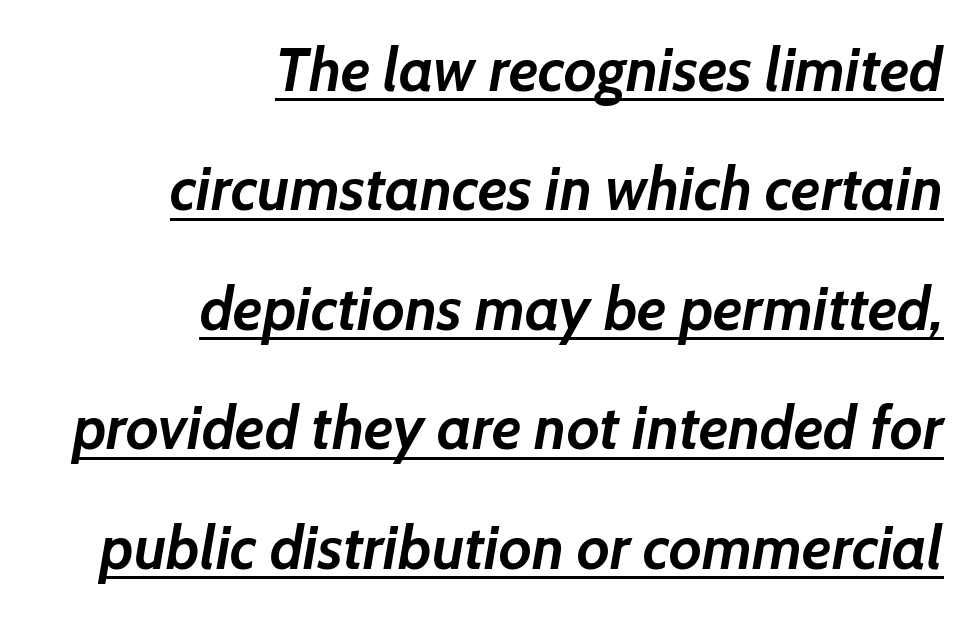
Has an underline been added? It has. Proportional: the letters do not fall into vertical columns. Typeset ragged left — the right edge is the straight one. Slant detected: the letters are inclined. Each new line begins a long way beneath the previous one. Its strokes are broad and dark, the hallmark of bold type.
